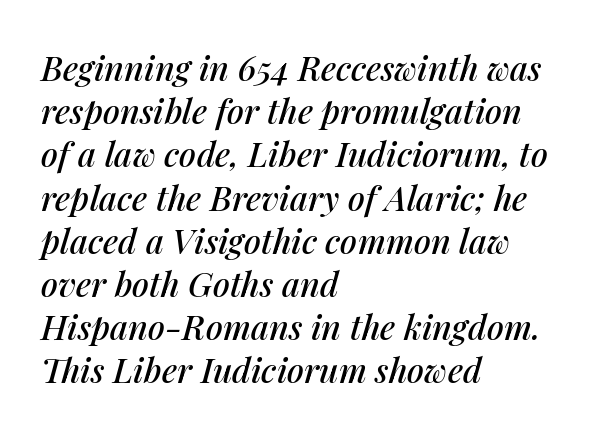
Q: Is the text italic (slanted)? A: Yes, it leans right by about 14 degrees.
Q: Is the text underlined? A: No.
Q: How is the paragraph aligned? A: Left-aligned.
Q: Is the spacing between letters normal or unusually wide? A: Normal.
Q: Is the spacing between lines tight, normal or loose? A: Normal.
Q: Width (condensed, normal, or wide)? A: Normal.
Q: Stroke contrast? A: Medium.
Q: x-height? A: Medium.
Q: Monospaced? A: No.
